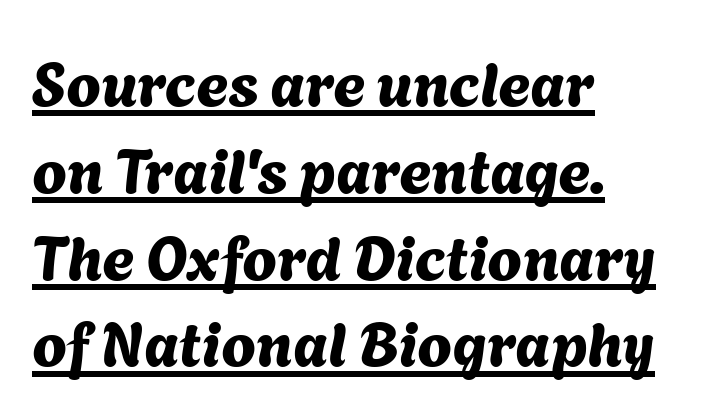
Q: Is the typeface a serif or a sans-serif typeface? A: Sans-serif.
Q: Is the text underlined? A: Yes.
Q: How is the paragraph aligned? A: Left-aligned.
Q: Is the spacing between letters normal or unusually wide? A: Normal.
Q: Is the spacing between lines tight, normal or loose? A: Normal.
Q: Width (condensed, normal, or wide)? A: Normal.
Q: Stroke contrast? A: Medium.
Q: x-height? A: Medium.
Q: Monospaced? A: No.
